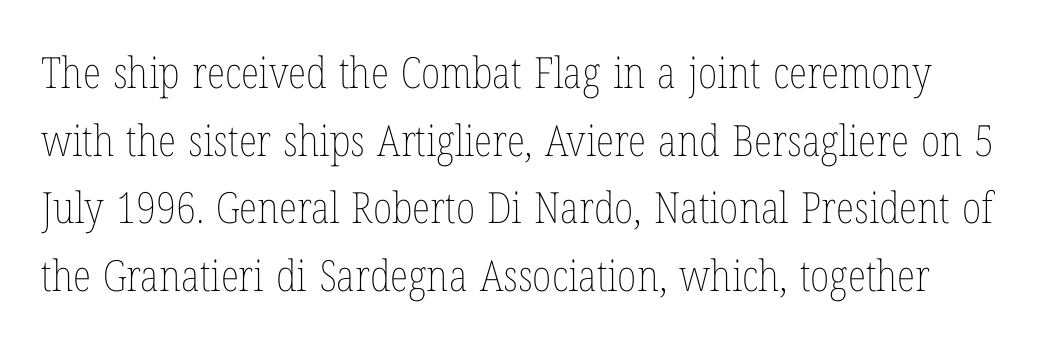
Q: Is the text bold? A: No.
Q: Is the text italic (slanted)? A: No, it is upright.
Q: Is the text underlined? A: No.
Q: Is the spacing between letters normal or unusually wide? A: Normal.
Q: Is the spacing between lines tight, normal or loose? A: Normal.
Q: Width (condensed, normal, or wide)? A: Condensed.
Q: Stroke contrast? A: Low.
Q: x-height? A: Medium.
Q: Monospaced? A: No.
